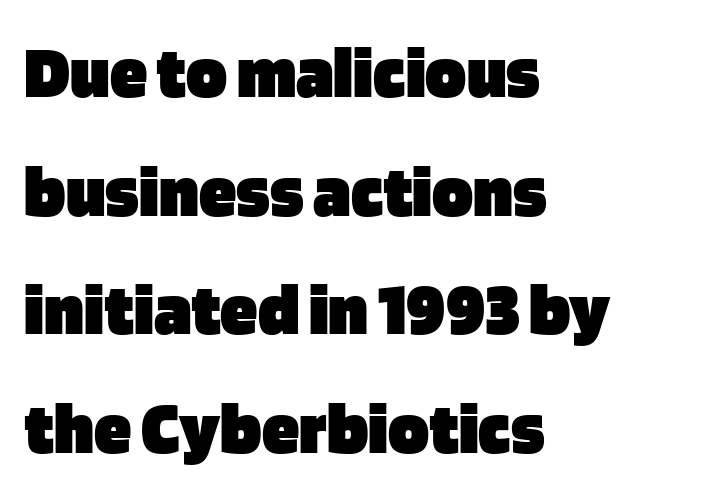
These lines are set flush left with a ragged right edge. Character widths vary here, with narrow letters taking less room than wide ones. These lines were composed using upright roman letters. The type is set solid horizontally, with unmodified tracking. Students, this is bold: see how much ink each stroke carries.
